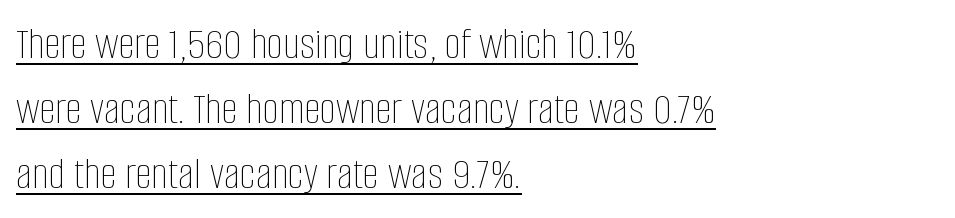
{"italic": "no", "bold": "no", "weight": "thin", "width": "condensed", "stroke_contrast": "low", "x_height": "large", "monospaced": "no", "underline": "yes", "align": "left", "line_spacing": "normal", "line_spacing_ratio": 1.41, "letter_spacing": "normal", "letter_spacing_em": 0.0, "glyph_px": 46}
